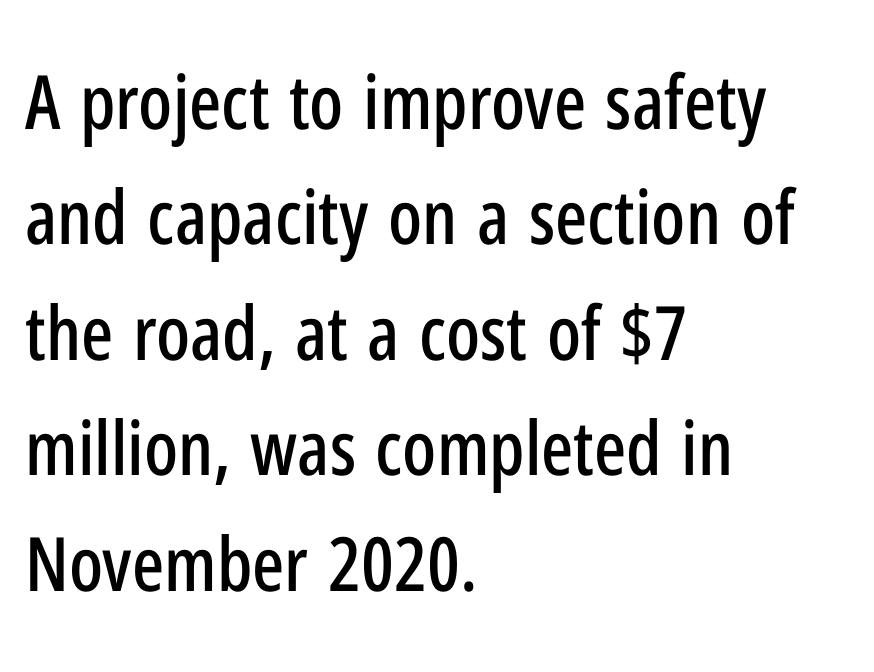
The image shows 75 px condensed sans-serif type, upright; set left-aligned, normal line spacing (1.54x), normal letter spacing, not underlined; low stroke contrast and a medium x-height.
